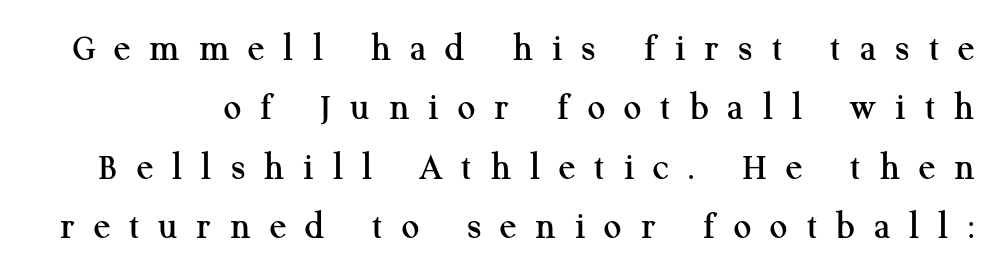
{"serif": "yes", "italic": "no", "width": "normal", "stroke_contrast": "medium", "x_height": "medium", "monospaced": "no", "underline": "no", "line_spacing": "normal", "line_spacing_ratio": 1.52, "letter_spacing": "wide", "letter_spacing_em": 0.49, "glyph_px": 39}
